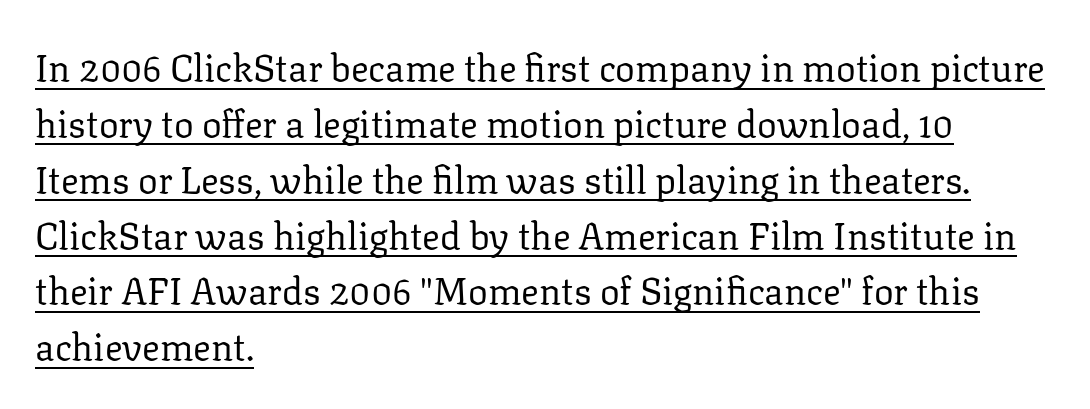
Q: Is the text bold? A: No.
Q: Is the text italic (slanted)? A: No, it is upright.
Q: Is the typeface a serif or a sans-serif typeface? A: Serif.
Q: Is the text underlined? A: Yes.
Q: How is the paragraph aligned? A: Left-aligned.
Q: Is the spacing between letters normal or unusually wide? A: Normal.
Q: Is the spacing between lines tight, normal or loose? A: Normal.
Q: Width (condensed, normal, or wide)? A: Normal.
Q: Stroke contrast? A: Low.
Q: x-height? A: Medium.
Q: Monospaced? A: No.
